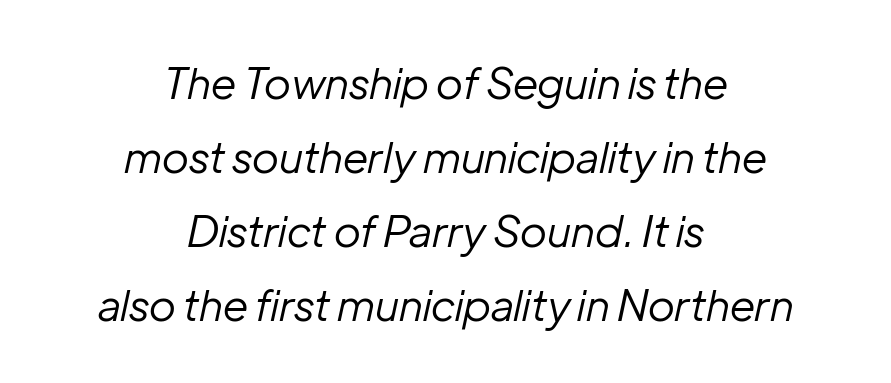
The image shows 43 px regular-weight type, italic (leaning right); set centered, line spacing 1.72x, normal letter spacing, not underlined; low stroke contrast and a medium x-height.
